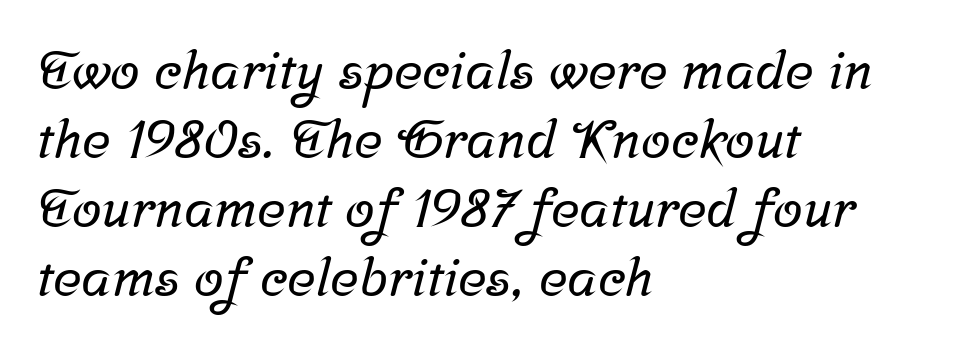
The passage shown is not underscored anywhere. Each line starts at the same left margin while the right side varies. Character widths vary here, with narrow letters taking less room than wide ones. How would I describe the line gaps? Plain and ordinary.
